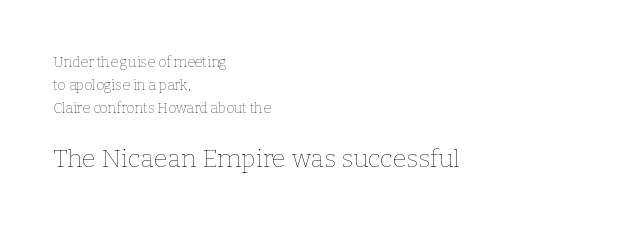
Heaviness? Minimal to ordinary, like unemphasized prose. Is the lower block the larger one? Yes — the lower block carries the bigger type. Nobody drew a line under any word here. Is there much room between lines? A standard amount, neither cramped nor airy. This rendering leaves character spacing at its baseline value. The lettering holds an erect, upright posture throughout.
